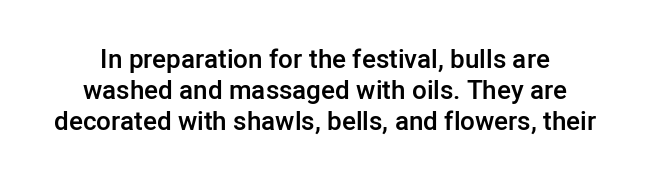
Words appear dense and cohesive because spacing is normal. Unlike italic type, these characters show no tilt at all. This rendering uses center alignment, leaving both contours irregular but symmetric. Weight check: semibold — heavier than regular, not quite bold.
